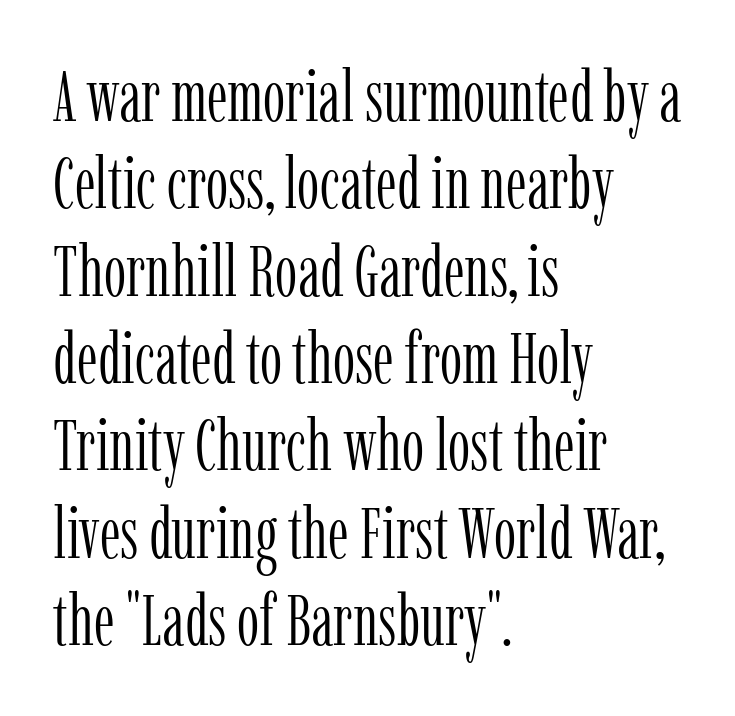
A light-to-regular cut is what we see here. This sample uses a serif face. This sample is left-justified, so line endings fall wherever the words run out. Quick note: underline off. Observe the ordinary spacing: letters are neighbours, not strangers.
